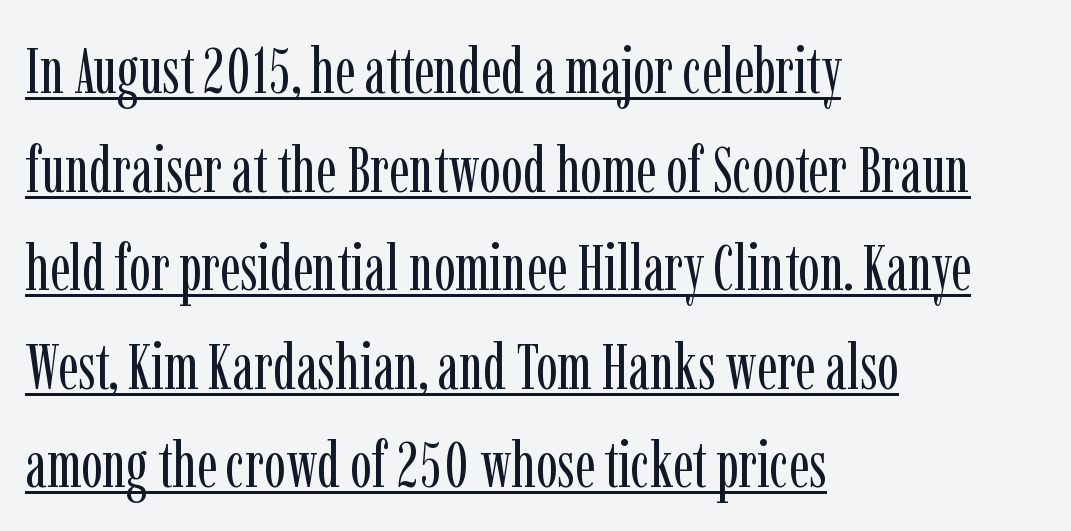
Q: Is the text bold? A: No.
Q: Is the text italic (slanted)? A: No, it is upright.
Q: Is the typeface a serif or a sans-serif typeface? A: Serif.
Q: Is the text underlined? A: Yes.
Q: How is the paragraph aligned? A: Left-aligned.
Q: Is the spacing between letters normal or unusually wide? A: Normal.
Q: Is the spacing between lines tight, normal or loose? A: Normal.
Q: Width (condensed, normal, or wide)? A: Condensed.
Q: Stroke contrast? A: Low.
Q: x-height? A: Medium.
Q: Monospaced? A: No.
